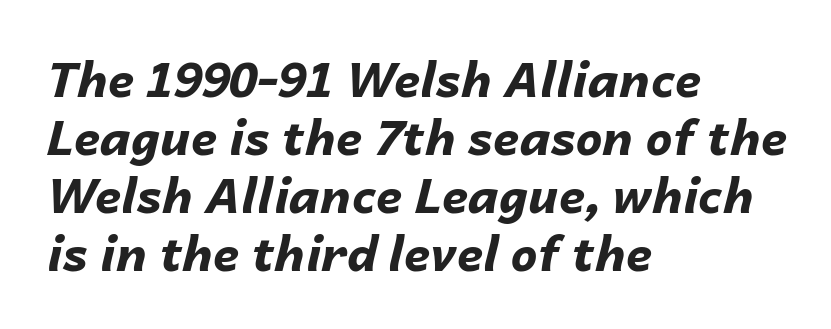
Glyph-to-glyph distance matches everyday printed text. Bold? Absolutely — the strokes are thick and heavy. A bare baseline throughout the passage. The font's italic variant was chosen for this text. This rendering uses left alignment, leaving the right contour irregular. Varying glyph widths throughout — classic text-font behaviour.
